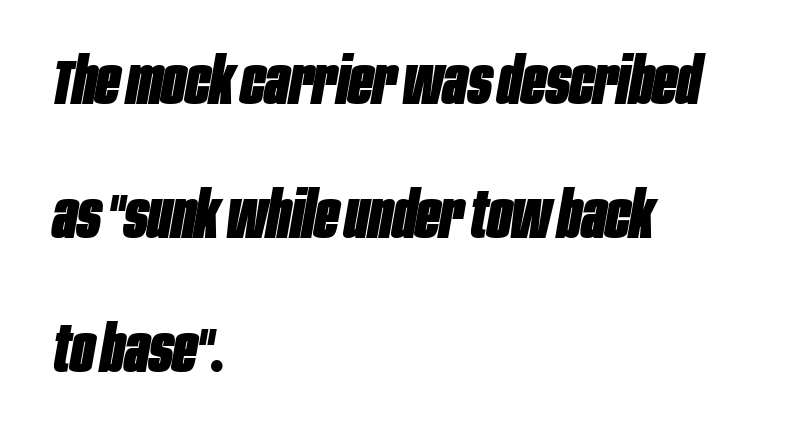
The image shows 64 px heavy, condensed type, italic (leaning right); set left-aligned, loose line spacing (2.09x), normal letter spacing, not underlined; low stroke contrast and a large x-height.
